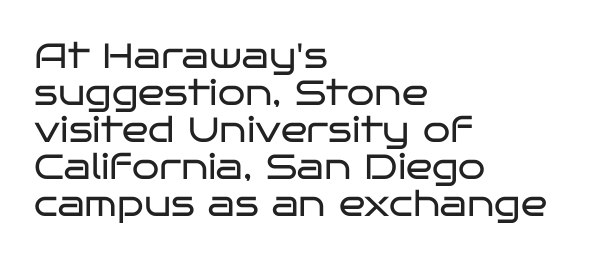
{"serif": "no", "italic": "no", "bold": "no", "weight": "regular", "width": "wide", "stroke_contrast": "low", "x_height": "large", "monospaced": "no", "underline": "no", "align": "left", "line_spacing": "tight", "line_spacing_ratio": 1.06, "letter_spacing": "normal", "letter_spacing_em": 0.0, "glyph_px": 35}
